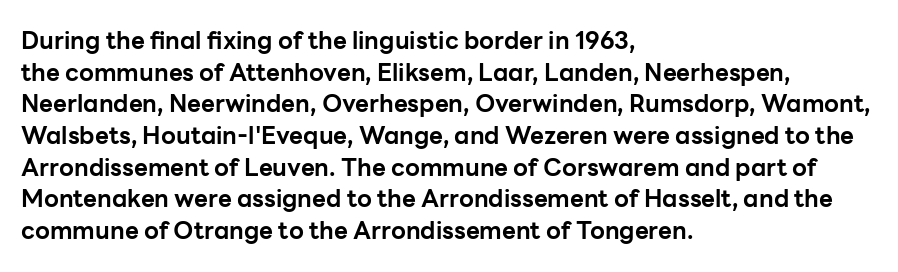
Honestly, the letter spacing is just normal — you wouldn't notice it. One glance says typical: line gaps are just what's usual. These lines stack with their left ends in a neat column. The type sits square on the baseline with zero lean. Descender tails drop into unmarked territory. How heavy is the stroke? Heavy — this is a bold.
